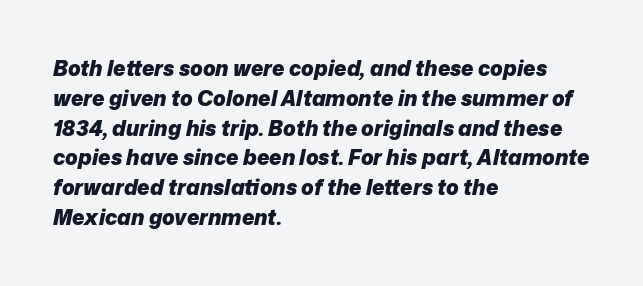
Q: Is the text bold? A: Yes.
Q: Is the text italic (slanted)? A: Yes, it leans right by about 12 degrees.
Q: Is the text underlined? A: No.
Q: How is the paragraph aligned? A: Left-aligned.
Q: Is the spacing between letters normal or unusually wide? A: Normal.
Q: Is the spacing between lines tight, normal or loose? A: Normal.
